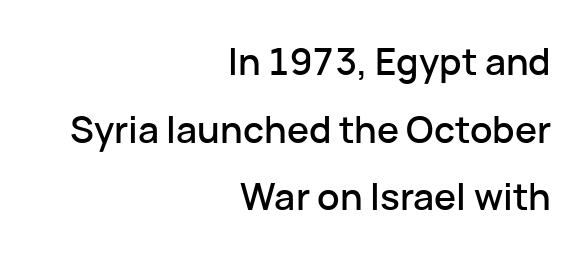
Q: Is the text italic (slanted)? A: No, it is upright.
Q: Is the typeface a serif or a sans-serif typeface? A: Sans-serif.
Q: Is the text underlined? A: No.
Q: How is the paragraph aligned? A: Right-aligned.
Q: Is the spacing between letters normal or unusually wide? A: Normal.
Q: Width (condensed, normal, or wide)? A: Normal.
Q: Stroke contrast? A: Low.
Q: x-height? A: Medium.
Q: Monospaced? A: No.
